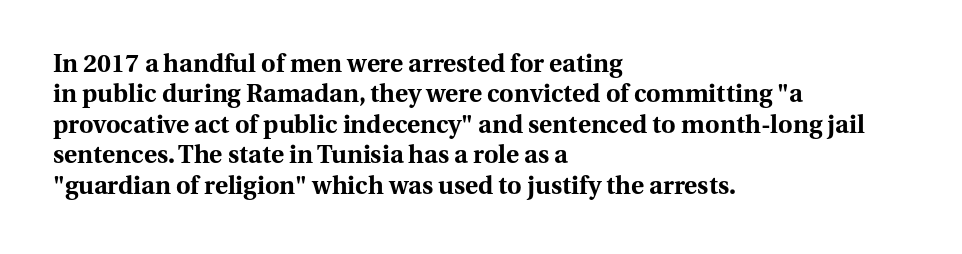
Each line starts at the same left margin while the right side varies. Words appear dense and cohesive because spacing is normal. What weight is shown? A full bold with thick strokes. Nope, not italic — everything's standing straight.
